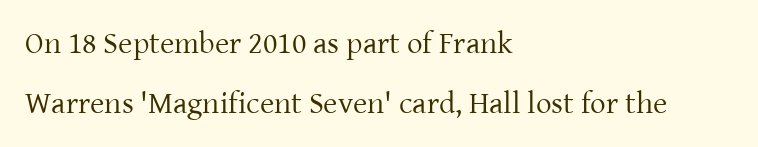
Q: Is the text bold? A: No.
Q: Is the text italic (slanted)? A: No, it is upright.
Q: Is the typeface a serif or a sans-serif typeface? A: Serif.
Q: Is the text underlined? A: No.
Q: How is the paragraph aligned? A: Left-aligned.
Q: Is the spacing between letters normal or unusually wide? A: Normal.
Q: Is the spacing between lines tight, normal or loose? A: Loose.
Q: Width (condensed, normal, or wide)? A: Normal.
Q: Stroke contrast? A: Low.
Q: x-height? A: Medium.
Q: Monospaced? A: No.
